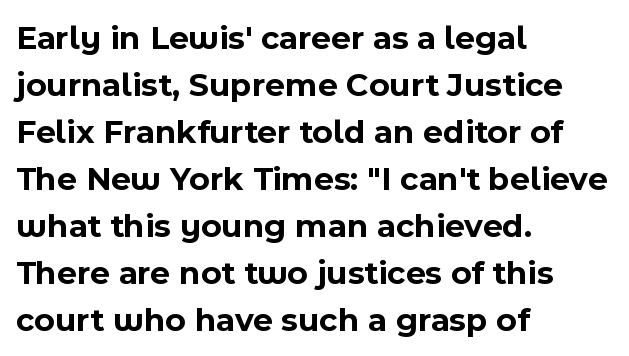
Q: Is the text bold? A: Yes.
Q: Is the text italic (slanted)? A: No, it is upright.
Q: Is the typeface a serif or a sans-serif typeface? A: Sans-serif.
Q: Is the text underlined? A: No.
Q: How is the paragraph aligned? A: Left-aligned.
Q: Is the spacing between letters normal or unusually wide? A: Normal.
Q: Is the spacing between lines tight, normal or loose? A: Normal.
Q: Width (condensed, normal, or wide)? A: Normal.
Q: x-height? A: Medium.
Q: Monospaced? A: No.
